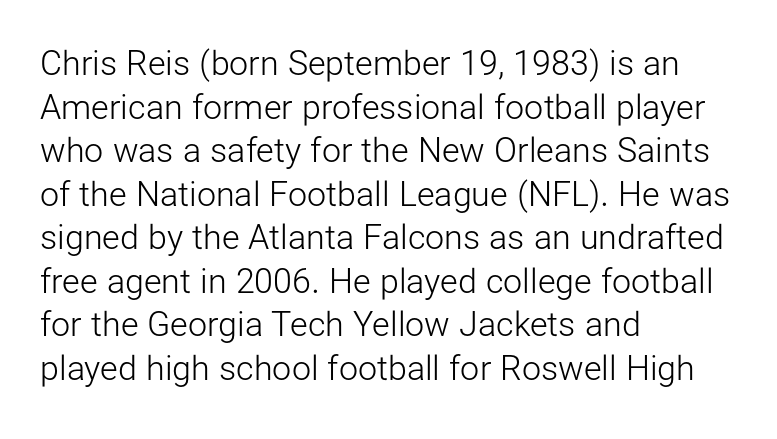
Check under the words: just untouched page. Caption: standard tracking, unaltered. Summary of vertical rhythm: regular, with standard interline spacing. This sample has the flowing, uneven cadence of proportional lettering. Typographically, this falls in the sans-serif category.
